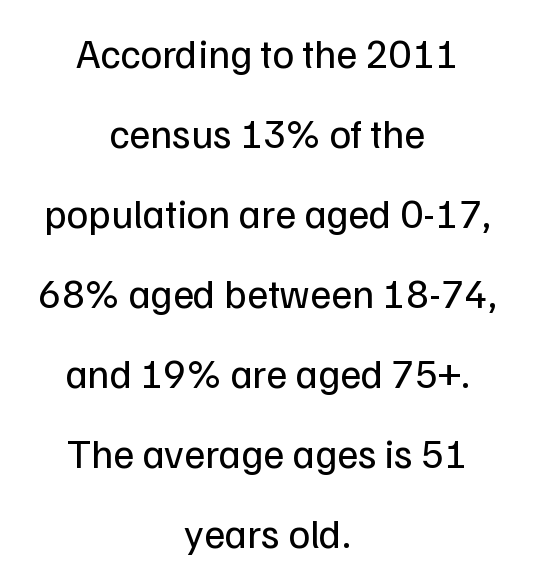
Q: Is the text bold? A: No.
Q: Is the text italic (slanted)? A: No, it is upright.
Q: Is the typeface a serif or a sans-serif typeface? A: Sans-serif.
Q: Is the text underlined? A: No.
Q: How is the paragraph aligned? A: Centered.
Q: Is the spacing between letters normal or unusually wide? A: Normal.
Q: Is the spacing between lines tight, normal or loose? A: Loose.
Q: Width (condensed, normal, or wide)? A: Normal.
Q: Stroke contrast? A: Low.
Q: x-height? A: Medium.
Q: Monospaced? A: No.
